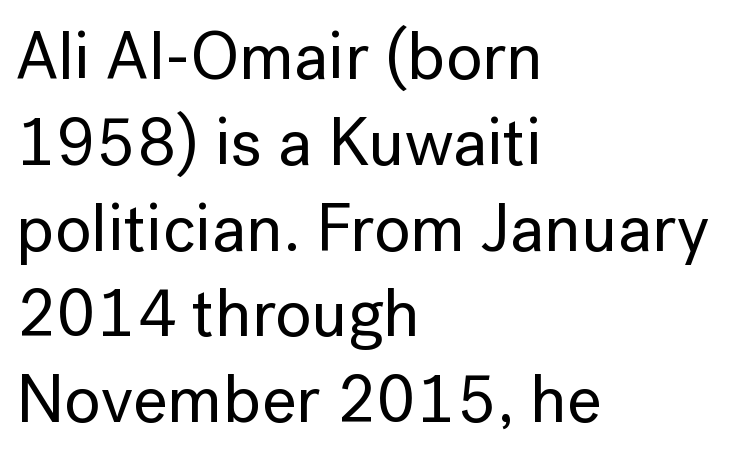
Q: Is the text italic (slanted)? A: No, it is upright.
Q: Is the typeface a serif or a sans-serif typeface? A: Sans-serif.
Q: Is the text underlined? A: No.
Q: How is the paragraph aligned? A: Left-aligned.
Q: Is the spacing between letters normal or unusually wide? A: Normal.
Q: Is the spacing between lines tight, normal or loose? A: Normal.
Q: Width (condensed, normal, or wide)? A: Normal.
Q: Stroke contrast? A: Low.
Q: x-height? A: Medium.
Q: Monospaced? A: No.
